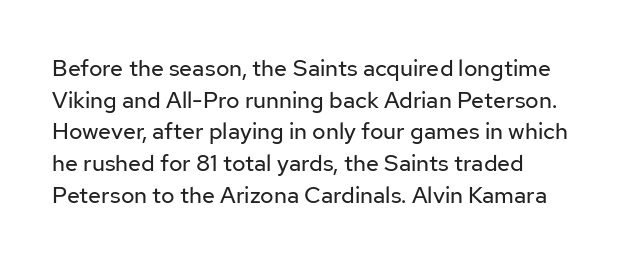
{"italic": "no", "bold": "no", "underline": "no", "align": "left", "line_spacing": "normal", "line_spacing_ratio": 1.38, "letter_spacing": "normal", "letter_spacing_em": 0.0, "glyph_px": 23}
